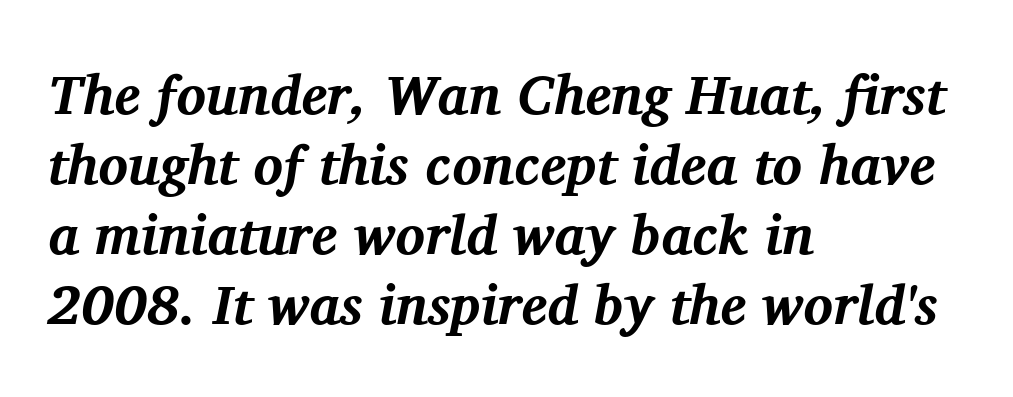
The image shows 55 px bold serif type, italic (leaning right); set left-aligned, normal line spacing (1.27x), normal letter spacing, not underlined; medium stroke contrast and a medium x-height.
